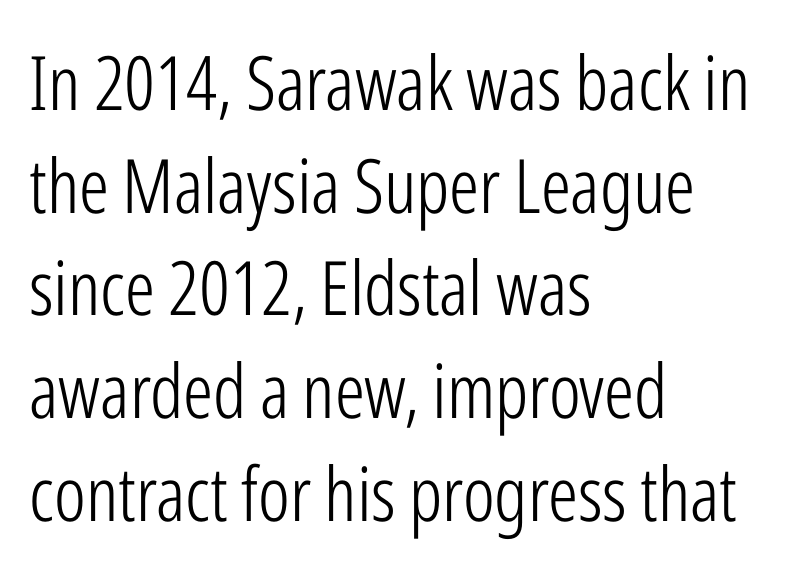
Q: Is the text bold? A: No.
Q: Is the text italic (slanted)? A: No, it is upright.
Q: Is the typeface a serif or a sans-serif typeface? A: Sans-serif.
Q: Is the text underlined? A: No.
Q: How is the paragraph aligned? A: Left-aligned.
Q: Is the spacing between letters normal or unusually wide? A: Normal.
Q: Is the spacing between lines tight, normal or loose? A: Normal.
Q: Width (condensed, normal, or wide)? A: Condensed.
Q: Stroke contrast? A: Low.
Q: x-height? A: Medium.
Q: Monospaced? A: No.
